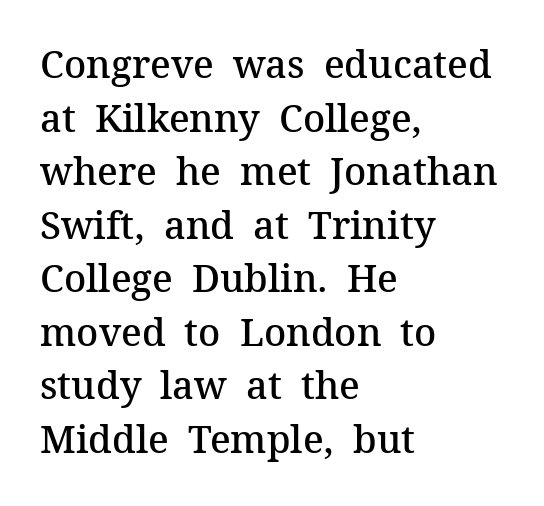
Its strokes are somewhat broadened, the hallmark of semibold type. This rendering features lettering with no underline. This sample keeps an unexceptional amount of space between lines. Note the varied advance widths — an 'i' is clearly narrower than an 'm'. Unlike italic type, these characters show no tilt at all.
